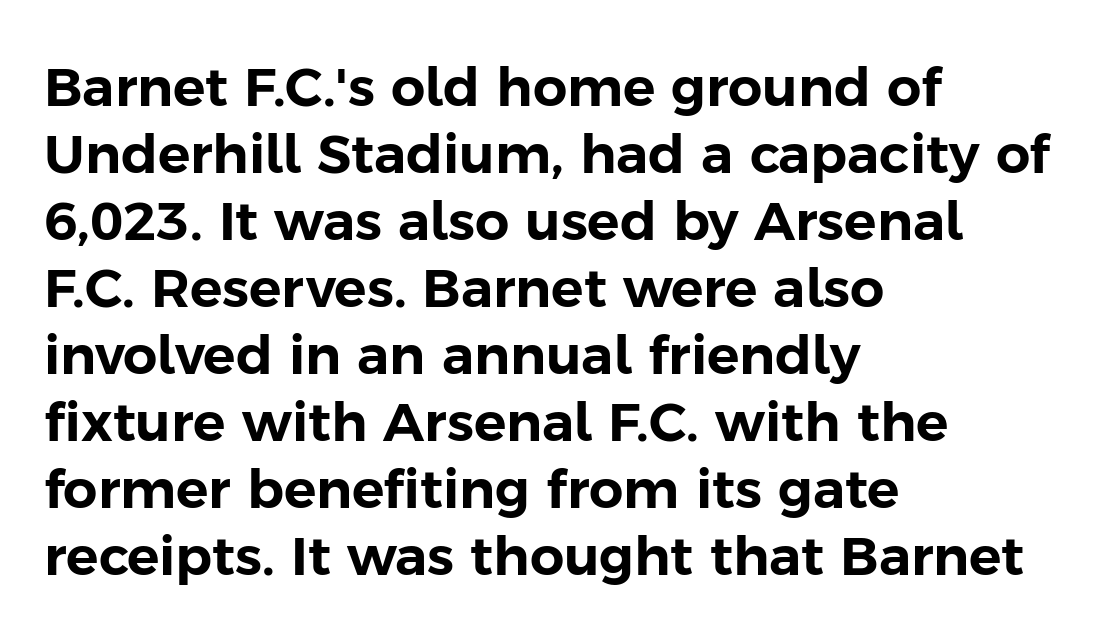
Q: Is the text italic (slanted)? A: No, it is upright.
Q: Is the typeface a serif or a sans-serif typeface? A: Sans-serif.
Q: Is the text underlined? A: No.
Q: How is the paragraph aligned? A: Left-aligned.
Q: Is the spacing between letters normal or unusually wide? A: Normal.
Q: Width (condensed, normal, or wide)? A: Normal.
Q: Stroke contrast? A: Low.
Q: x-height? A: Medium.
Q: Monospaced? A: No.
